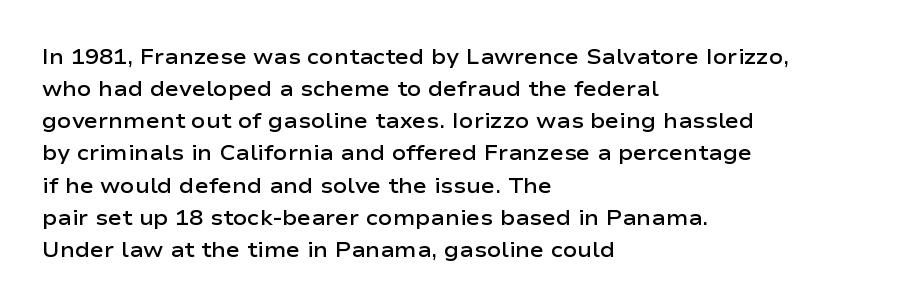
The image shows 21 px text type, upright; set left-aligned, normal line spacing (1.53x), normal letter spacing, not underlined.
